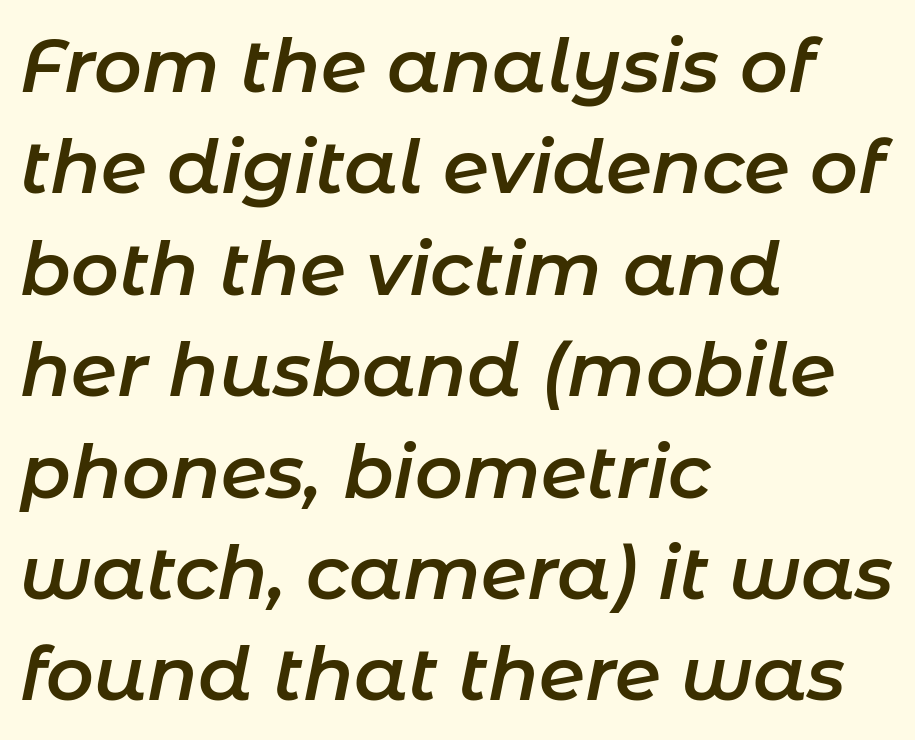
{"italic": "yes", "lean": "right", "slant_degrees": 11, "bold": "semi", "weight": "semibold", "width": "normal", "stroke_contrast": "low", "x_height": "medium", "monospaced": "no", "underline": "no", "align": "left", "line_spacing": "normal", "line_spacing_ratio": 1.37, "letter_spacing": "normal", "letter_spacing_em": 0.0, "glyph_px": 74}
